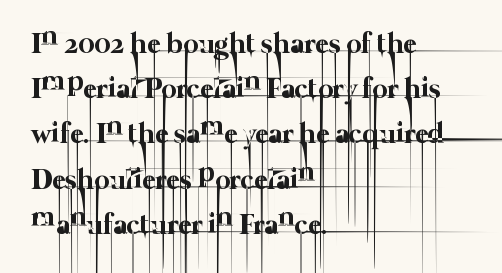
The image shows 29 px thin type; set left-aligned, normal line spacing (1.56x), normal letter spacing, not underlined; low stroke contrast and a medium x-height.
